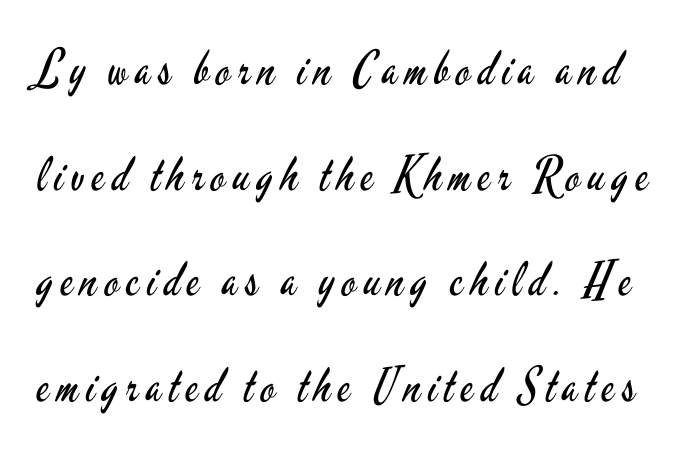
Q: Is the text bold? A: No.
Q: Is the text italic (slanted)? A: Yes.
Q: Is the typeface a serif or a sans-serif typeface? A: Sans-serif.
Q: Is the text underlined? A: No.
Q: Is the spacing between lines tight, normal or loose? A: Loose.
Q: Width (condensed, normal, or wide)? A: Condensed.
Q: Stroke contrast? A: Low.
Q: x-height? A: Small.
Q: Monospaced? A: No.
